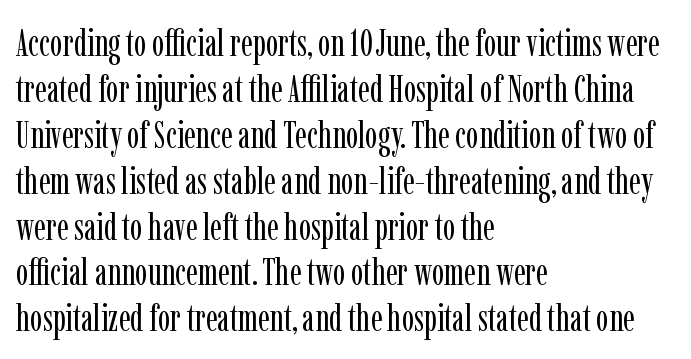
Q: Is the text bold? A: No.
Q: Is the text italic (slanted)? A: No, it is upright.
Q: Is the typeface a serif or a sans-serif typeface? A: Serif.
Q: Is the text underlined? A: No.
Q: How is the paragraph aligned? A: Left-aligned.
Q: Is the spacing between letters normal or unusually wide? A: Normal.
Q: Width (condensed, normal, or wide)? A: Condensed.
Q: Stroke contrast? A: Low.
Q: x-height? A: Medium.
Q: Monospaced? A: No.
